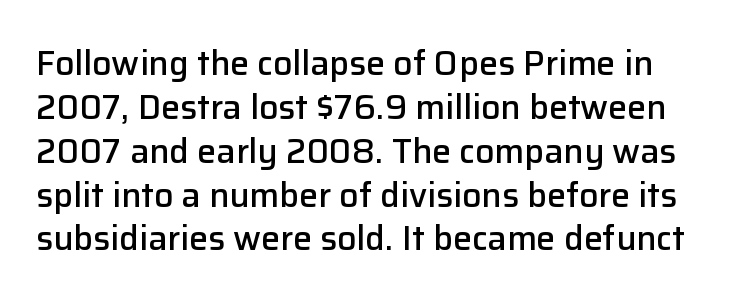
Q: Is the text bold? A: Semi-bold.
Q: Is the text italic (slanted)? A: No, it is upright.
Q: Is the typeface a serif or a sans-serif typeface? A: Sans-serif.
Q: Is the text underlined? A: No.
Q: Is the spacing between letters normal or unusually wide? A: Normal.
Q: Is the spacing between lines tight, normal or loose? A: Normal.
Q: Width (condensed, normal, or wide)? A: Normal.
Q: Stroke contrast? A: Low.
Q: x-height? A: Medium.
Q: Monospaced? A: No.
